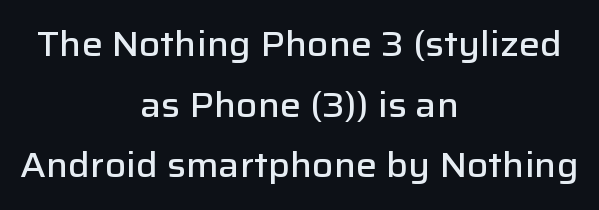
Q: Is the text bold? A: Semi-bold.
Q: Is the text italic (slanted)? A: No, it is upright.
Q: Is the typeface a serif or a sans-serif typeface? A: Sans-serif.
Q: Is the text underlined? A: No.
Q: How is the paragraph aligned? A: Centered.
Q: Is the spacing between letters normal or unusually wide? A: Normal.
Q: Width (condensed, normal, or wide)? A: Normal.
Q: Stroke contrast? A: Low.
Q: x-height? A: Medium.
Q: Monospaced? A: No.
